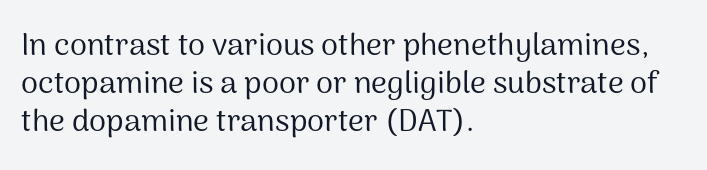
Q: Is the text bold? A: No.
Q: Is the text italic (slanted)? A: No, it is upright.
Q: Is the typeface a serif or a sans-serif typeface? A: Sans-serif.
Q: Is the text underlined? A: No.
Q: How is the paragraph aligned? A: Left-aligned.
Q: Is the spacing between letters normal or unusually wide? A: Normal.
Q: Width (condensed, normal, or wide)? A: Normal.
Q: Stroke contrast? A: Medium.
Q: x-height? A: Medium.
Q: Monospaced? A: No.
